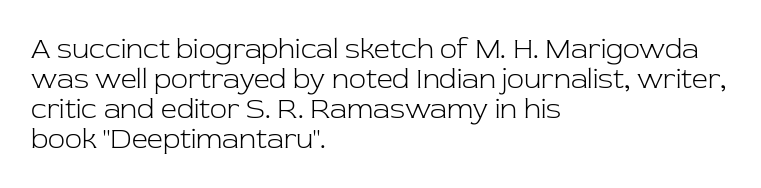
{"serif": "yes", "italic": "no", "bold": "no", "weight": "light", "width": "normal", "stroke_contrast": "low", "x_height": "medium", "monospaced": "no", "underline": "no", "align": "left", "line_spacing": "tight", "line_spacing_ratio": 1.07, "letter_spacing": "normal", "letter_spacing_em": 0.0, "glyph_px": 28}
